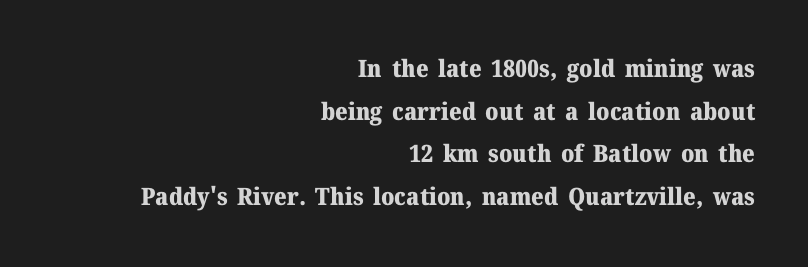
When letters stand straight like this, we call the style roman or upright. The line texture is even and compact thanks to regular tracking. These words are printed bold, with thick strokes throughout. The lines are quadded right.
